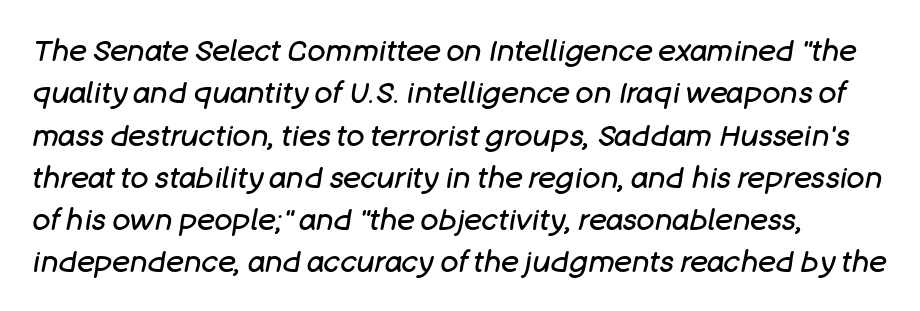
Q: Is the text bold? A: No.
Q: Is the text italic (slanted)? A: Yes, it leans right by about 11 degrees.
Q: Is the text underlined? A: No.
Q: How is the paragraph aligned? A: Left-aligned.
Q: Is the spacing between letters normal or unusually wide? A: Normal.
Q: Is the spacing between lines tight, normal or loose? A: Normal.
Q: Width (condensed, normal, or wide)? A: Normal.
Q: Stroke contrast? A: Low.
Q: x-height? A: Large.
Q: Monospaced? A: No.
